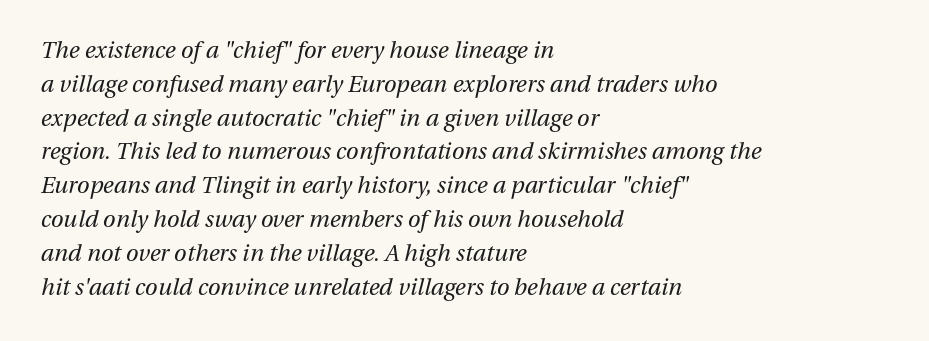
Caption: multi-line text, flush left, ragged right. Students, note that the glyphs here touch the page at normal intervals. Is the type heavy? It reads as light-to-regular instead. Summary of vertical rhythm: regular, with standard interline spacing.
